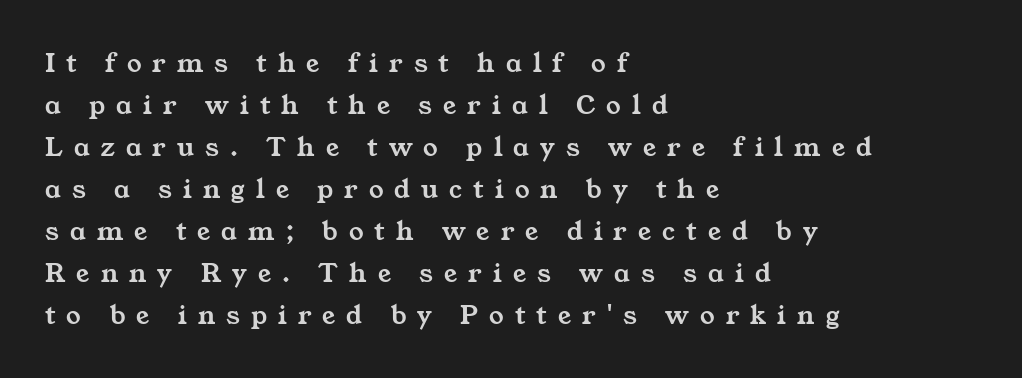
Baseline-to-baseline distance is the conventional proportion of letter height. You could not count columns in this text — the font is proportionally spaced. Descenders hang freely into open space. The tracking jumps out immediately: characters are airy and widely separated.
